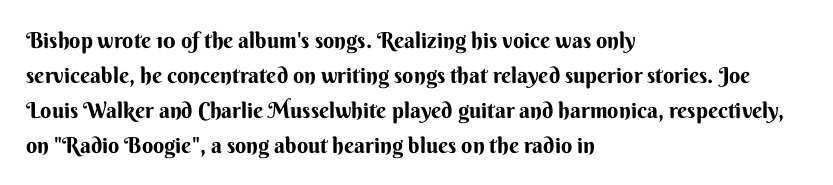
The image shows 22 px bold type, upright; set left-aligned, normal line spacing (1.59x), normal letter spacing, not underlined.
